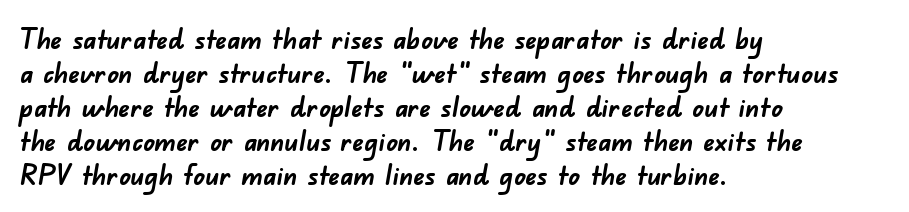
{"serif": "no", "bold": "yes", "weight": "semibold", "width": "normal", "stroke_contrast": "low", "x_height": "small", "monospaced": "no", "underline": "no", "align": "left", "line_spacing_ratio": 1.21, "letter_spacing": "normal", "letter_spacing_em": 0.0, "glyph_px": 28}
